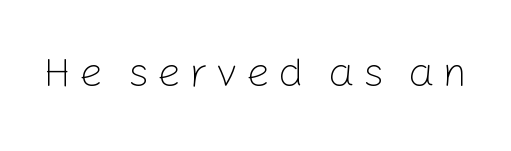
The image shows 42 px light sans-serif type, upright; set not underlined; low stroke contrast and a medium x-height.
